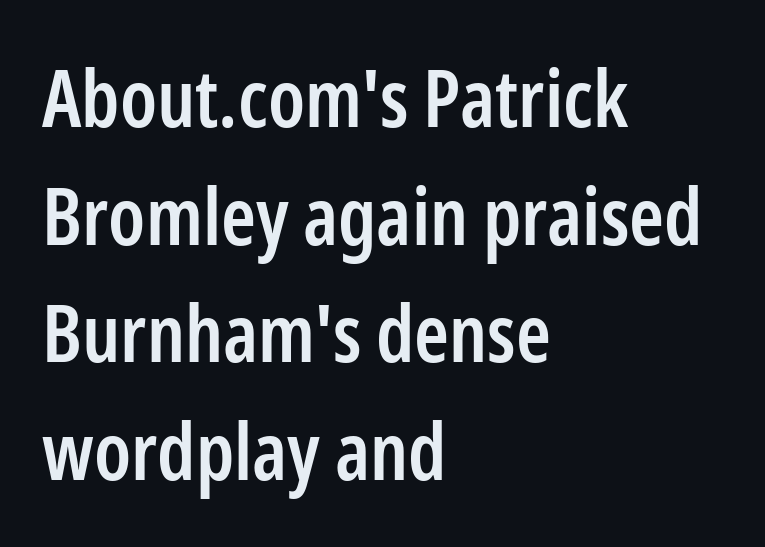
{"serif": "no", "italic": "no", "bold": "semi", "weight": "semibold", "width": "condensed", "stroke_contrast": "low", "x_height": "medium", "monospaced": "no", "underline": "no", "align": "left", "line_spacing": "normal", "line_spacing_ratio": 1.49, "letter_spacing": "normal", "letter_spacing_em": 0.0, "glyph_px": 79}
